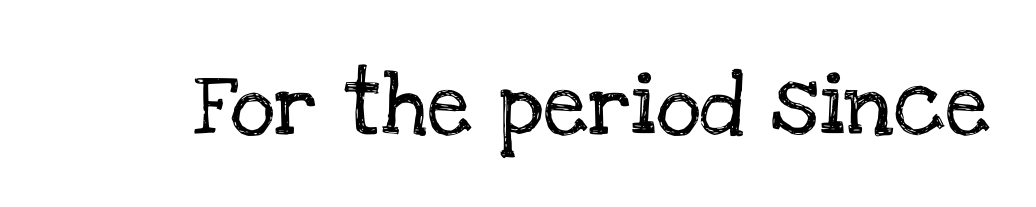
{"serif": "yes", "italic": "no", "width": "normal", "stroke_contrast": "low", "x_height": "large", "monospaced": "no", "underline": "no", "letter_spacing": "normal", "letter_spacing_em": 0.0, "glyph_px": 63}
